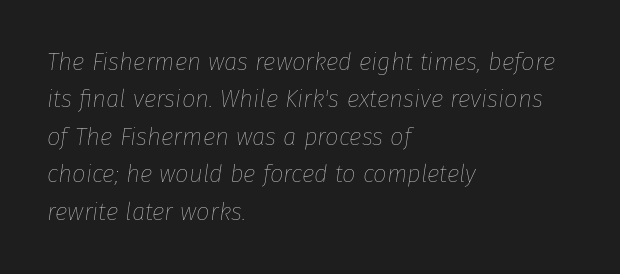
The image shows 24 px text type, italic (leaning right); set left-aligned, normal line spacing (1.56x), normal letter spacing, not underlined.
